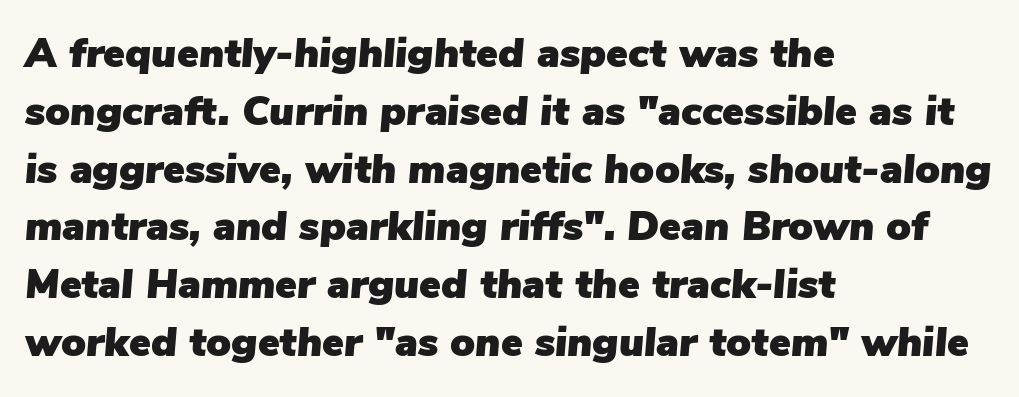
Q: Is the text italic (slanted)? A: Yes, it leans right by about 5 degrees.
Q: Is the text underlined? A: No.
Q: How is the paragraph aligned? A: Left-aligned.
Q: Is the spacing between letters normal or unusually wide? A: Normal.
Q: Is the spacing between lines tight, normal or loose? A: Normal.
Q: Width (condensed, normal, or wide)? A: Normal.
Q: Stroke contrast? A: Low.
Q: x-height? A: Medium.
Q: Monospaced? A: No.
